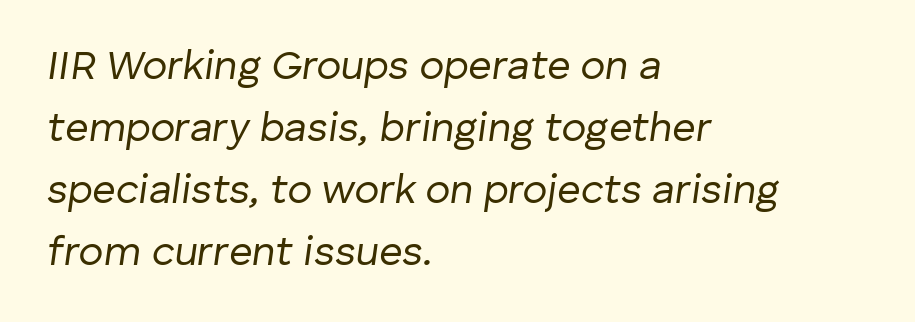
The image shows 41 px regular-weight type, italic (leaning right); set left-aligned, normal line spacing (1.51x), normal letter spacing, not underlined; low stroke contrast and a medium x-height.
